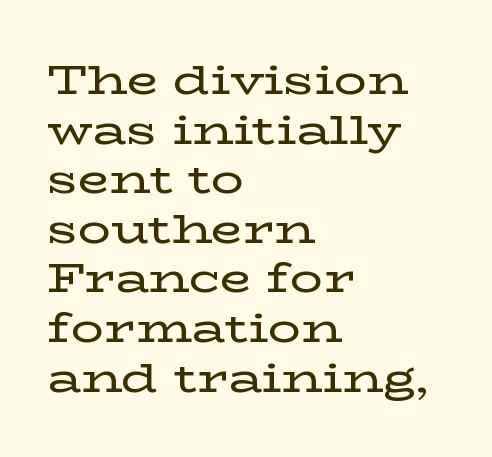
The letters stand upright; this is a roman face. Regarding serifs, this sample has them. Each line starts at the same left margin while the right side varies. You could call the tracking neutral — neither tight nor loose. A bare baseline throughout the passage. Do the characters align in a grid? No, the font is proportional.
